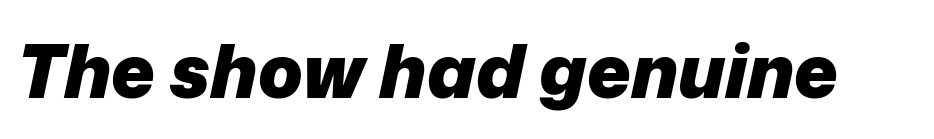
This sample has the flowing, uneven cadence of proportional lettering. Emphasis by weight is at full strength: bold. The rendering applies a slant to the glyphs. Unmarked baselines from the first word to the last. These lines keep a tight, regular rhythm from letter to letter.
